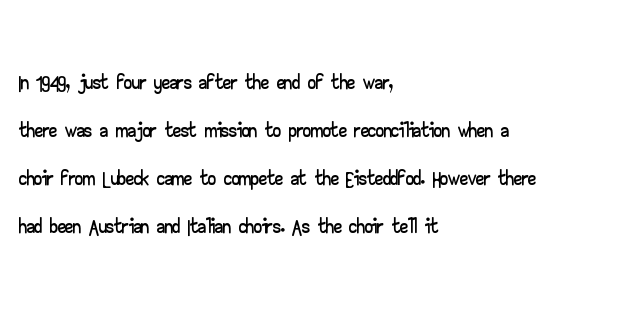
{"serif": "no", "italic": "no", "width": "wide", "stroke_contrast": "low", "x_height": "small", "monospaced": "no", "underline": "no", "align": "left", "line_spacing": "normal", "line_spacing_ratio": 1.5, "letter_spacing": "normal", "letter_spacing_em": 0.0, "glyph_px": 32}
